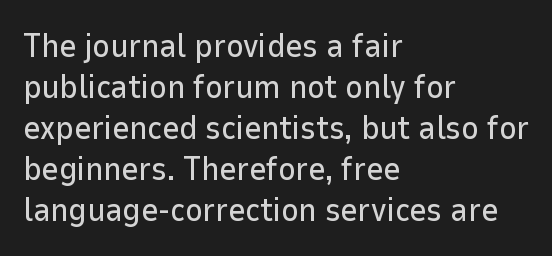
Q: Is the text italic (slanted)? A: No, it is upright.
Q: Is the typeface a serif or a sans-serif typeface? A: Sans-serif.
Q: Is the text underlined? A: No.
Q: How is the paragraph aligned? A: Left-aligned.
Q: Is the spacing between letters normal or unusually wide? A: Normal.
Q: Width (condensed, normal, or wide)? A: Normal.
Q: Stroke contrast? A: Low.
Q: x-height? A: Medium.
Q: Monospaced? A: No.
